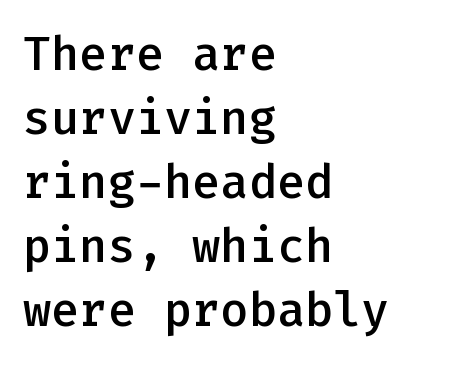
{"serif": "no", "italic": "no", "bold": "semi", "weight": "semibold", "width": "normal", "stroke_contrast": "low", "x_height": "medium", "monospaced": "yes", "underline": "no", "align": "left", "line_spacing": "normal", "line_spacing_ratio": 1.36, "letter_spacing": "normal", "letter_spacing_em": 0.0, "glyph_px": 47}
